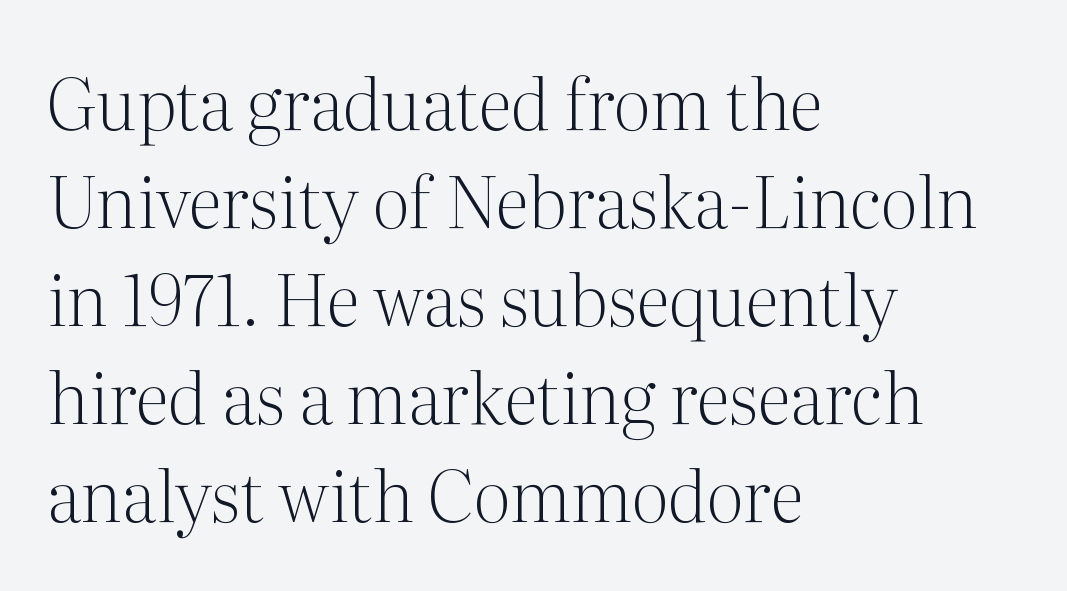
The image shows 70 px light serif type, upright; set left-aligned, normal line spacing (1.4x), normal letter spacing, not underlined; medium stroke contrast and a medium x-height.
